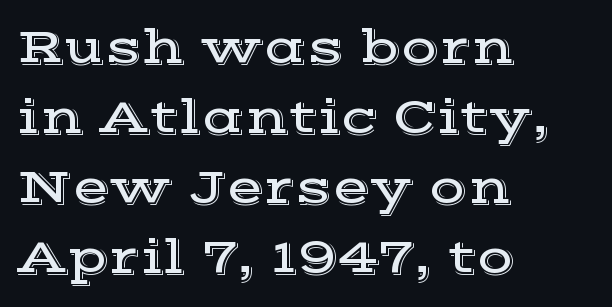
The image shows 49 px wide serif type, upright; set left-aligned, normal line spacing (1.43x), normal letter spacing, not underlined; a medium x-height.
